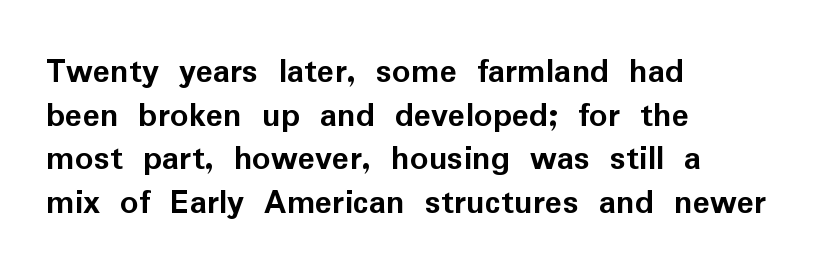
The space beneath each line is pristine and unruled. Note the varied advance widths — an 'i' is clearly narrower than an 'm'. The font's upright variant was chosen for this text. Font category for this specimen: sans-serif.
